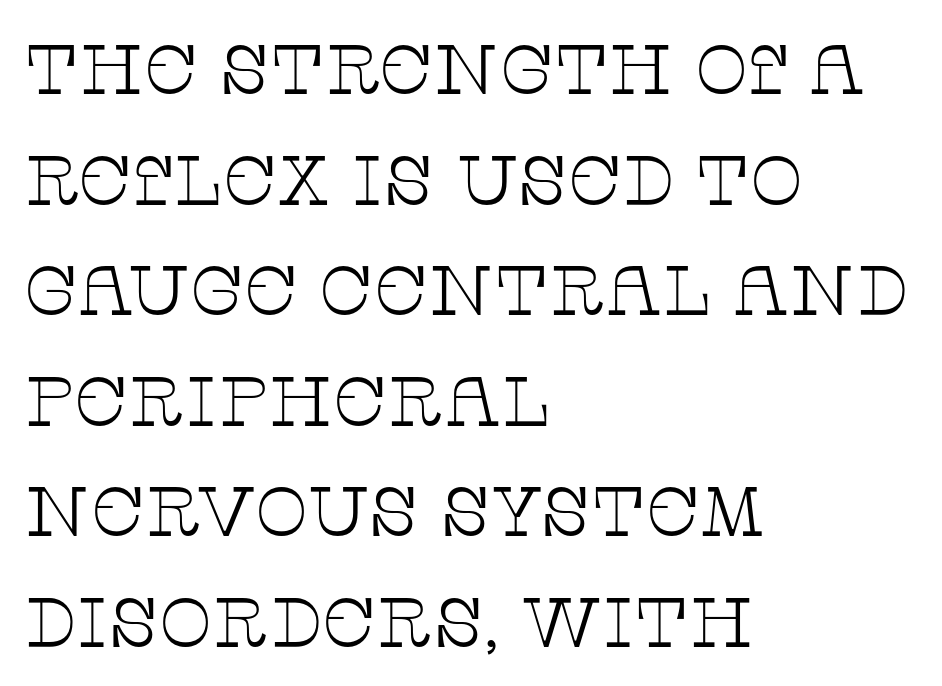
The image shows 70 px thin, wide serif type, upright; set left-aligned, normal line spacing (1.58x), normal letter spacing, not underlined; low stroke contrast and a large x-height.
